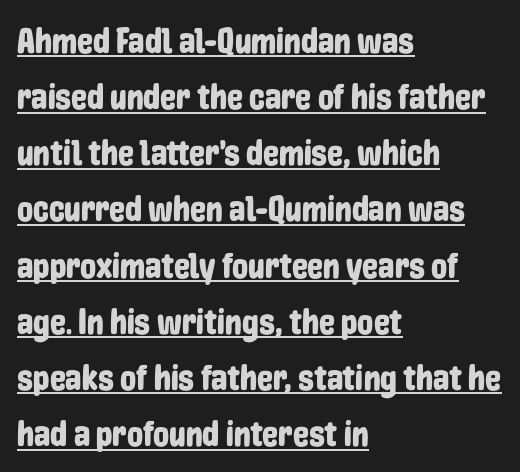
The image shows 36 px condensed sans-serif type, upright; set left-aligned, normal line spacing (1.56x), normal letter spacing, underlined; low stroke contrast and a medium x-height.
